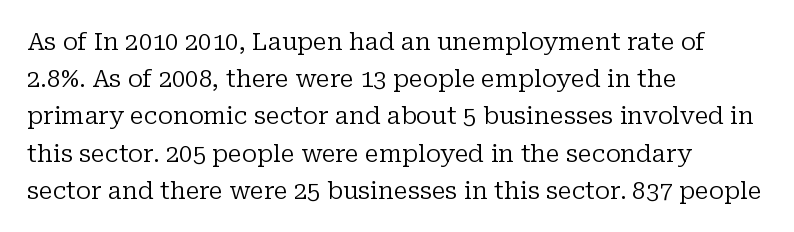
The image shows 24 px text type, upright; set left-aligned, normal line spacing (1.55x), normal letter spacing, not underlined.
